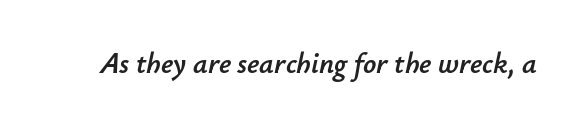
The image shows 29 px text type, italic (leaning right); set normal letter spacing, not underlined; low stroke contrast and a small x-height.
